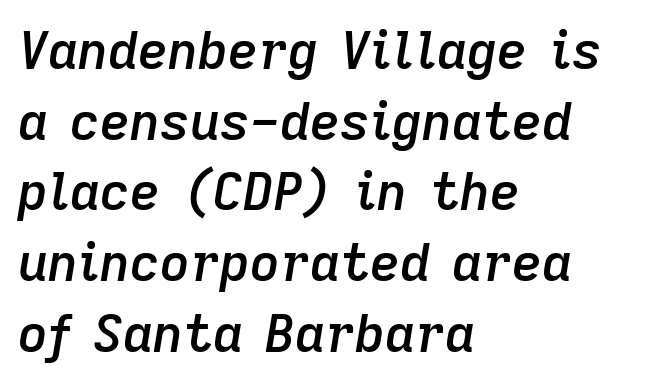
{"italic": "yes", "lean": "right", "slant_degrees": 9, "bold": "semi", "weight": "semibold", "width": "normal", "stroke_contrast": "low", "x_height": "medium", "monospaced": "no", "underline": "no", "align": "left", "line_spacing": "normal", "line_spacing_ratio": 1.36, "letter_spacing": "normal", "letter_spacing_em": 0.0, "glyph_px": 52}
